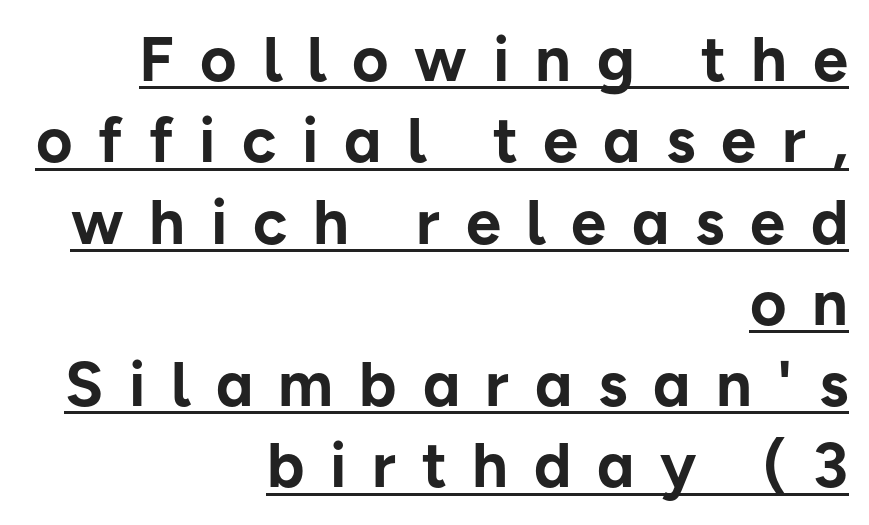
Q: Is the text bold? A: Yes.
Q: Is the text italic (slanted)? A: No, it is upright.
Q: Is the typeface a serif or a sans-serif typeface? A: Sans-serif.
Q: Is the text underlined? A: Yes.
Q: How is the paragraph aligned? A: Right-aligned.
Q: Is the spacing between letters normal or unusually wide? A: Unusually wide.
Q: Is the spacing between lines tight, normal or loose? A: Normal.
Q: Width (condensed, normal, or wide)? A: Normal.
Q: Stroke contrast? A: Low.
Q: x-height? A: Medium.
Q: Monospaced? A: No.
